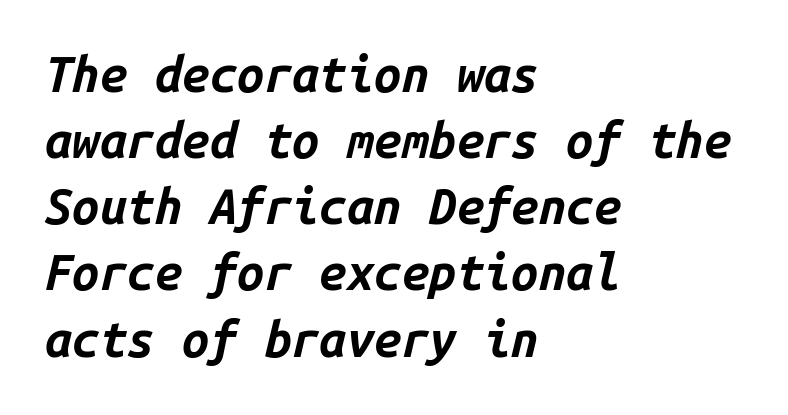
A full-strength bold gives these letters their thick strokes. Do the characters align in a grid? Yes, the font is monospaced. Is the block centered? No — it sits flush against the left margin. Italic: yes, the glyphs are oblique.
